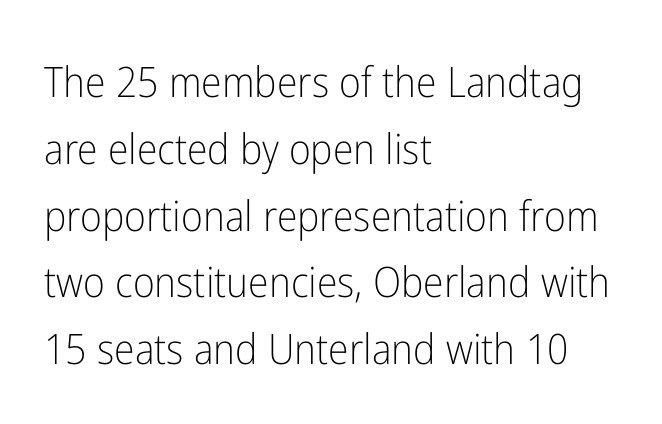
Q: Is the text bold? A: No.
Q: Is the text italic (slanted)? A: No, it is upright.
Q: Is the typeface a serif or a sans-serif typeface? A: Sans-serif.
Q: Is the text underlined? A: No.
Q: How is the paragraph aligned? A: Left-aligned.
Q: Is the spacing between letters normal or unusually wide? A: Normal.
Q: Is the spacing between lines tight, normal or loose? A: Normal.
Q: Width (condensed, normal, or wide)? A: Condensed.
Q: Stroke contrast? A: Low.
Q: x-height? A: Medium.
Q: Monospaced? A: No.
